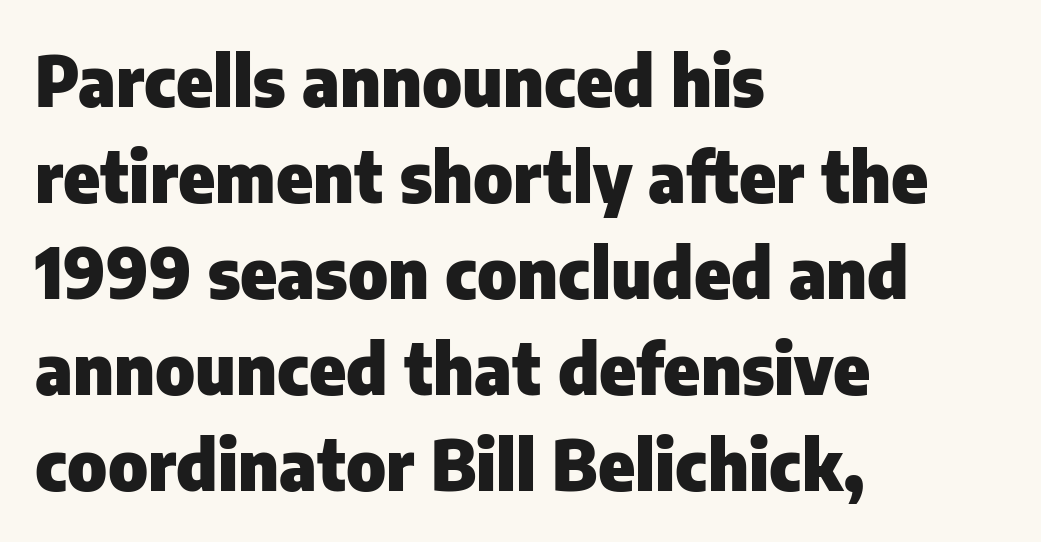
Q: Is the text bold? A: Yes.
Q: Is the text italic (slanted)? A: No, it is upright.
Q: Is the typeface a serif or a sans-serif typeface? A: Sans-serif.
Q: Is the text underlined? A: No.
Q: How is the paragraph aligned? A: Left-aligned.
Q: Is the spacing between letters normal or unusually wide? A: Normal.
Q: Is the spacing between lines tight, normal or loose? A: Normal.
Q: Width (condensed, normal, or wide)? A: Normal.
Q: Stroke contrast? A: Low.
Q: x-height? A: Medium.
Q: Monospaced? A: No.
